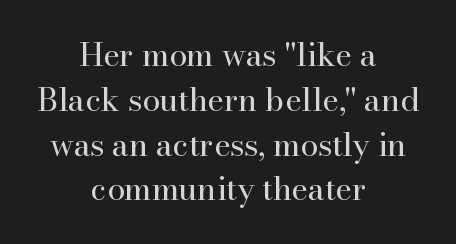
If you folded the block vertically in half, each line would mirror itself in length. Underline: absent. This rendering leaves character spacing at its baseline value. Italic? Not at all — the glyphs are vertical. These lines sit exactly where default settings would place them.
